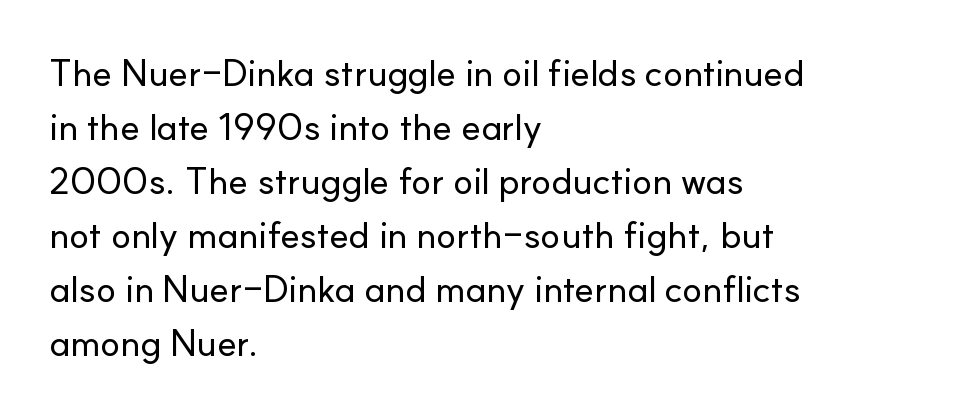
Summary of vertical rhythm: regular, with standard interline spacing. Look at the tracking — it's just the regular setting, nothing added. This is the regular roman posture of the typeface. Check the space under the baseline: it is left empty.
